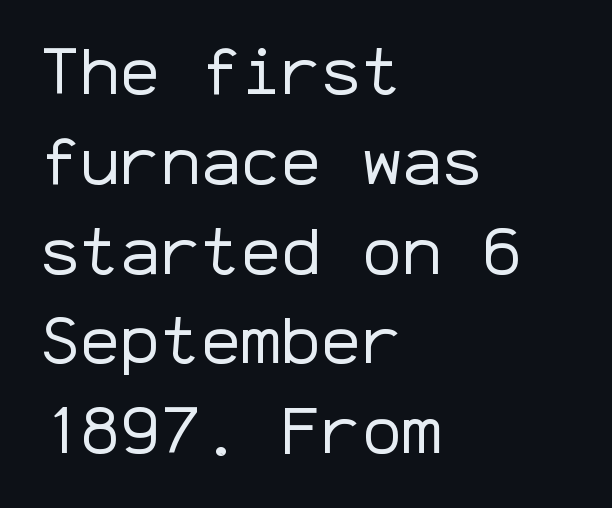
Q: Is the text bold? A: No.
Q: Is the text italic (slanted)? A: No, it is upright.
Q: Is the typeface a serif or a sans-serif typeface? A: Sans-serif.
Q: Is the text underlined? A: No.
Q: How is the paragraph aligned? A: Left-aligned.
Q: Is the spacing between letters normal or unusually wide? A: Normal.
Q: Is the spacing between lines tight, normal or loose? A: Normal.
Q: Width (condensed, normal, or wide)? A: Normal.
Q: Stroke contrast? A: Low.
Q: x-height? A: Medium.
Q: Monospaced? A: Yes.
